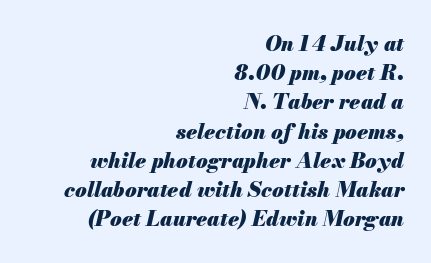
{"italic": "yes", "lean": "right", "slant_degrees": 13, "bold": "yes", "underline": "no", "align": "right", "line_spacing": "normal", "line_spacing_ratio": 1.39, "letter_spacing": "normal", "letter_spacing_em": 0.0, "glyph_px": 21}
